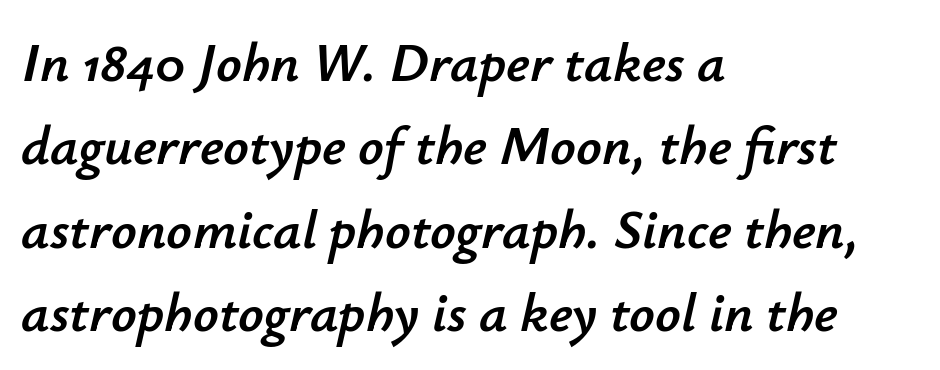
Q: Is the text italic (slanted)? A: Yes, it leans right by about 12 degrees.
Q: Is the text underlined? A: No.
Q: How is the paragraph aligned? A: Left-aligned.
Q: Is the spacing between letters normal or unusually wide? A: Normal.
Q: Is the spacing between lines tight, normal or loose? A: Normal.
Q: Width (condensed, normal, or wide)? A: Normal.
Q: Stroke contrast? A: Low.
Q: x-height? A: Small.
Q: Monospaced? A: No.
